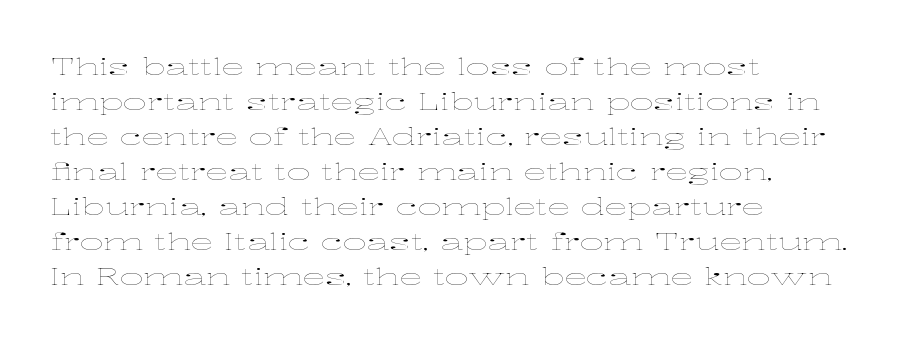
{"italic": "no", "bold": "no", "underline": "no", "align": "left", "line_spacing": "normal", "line_spacing_ratio": 1.52, "letter_spacing": "normal", "letter_spacing_em": 0.0, "glyph_px": 23}
